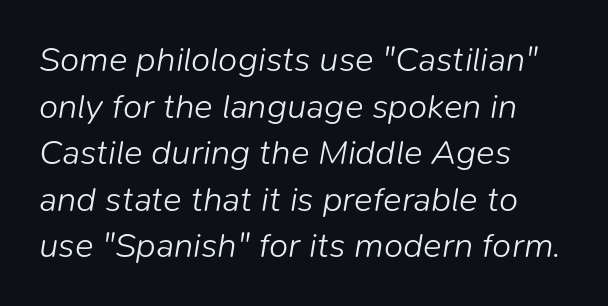
One-word summary of the alignment: left. Varying glyph widths throughout — classic text-font behaviour. When letters slant like this, we call the style italic. Descenders hang freely into open space. These glyphs show unthickened strokes, regular width or finer.
